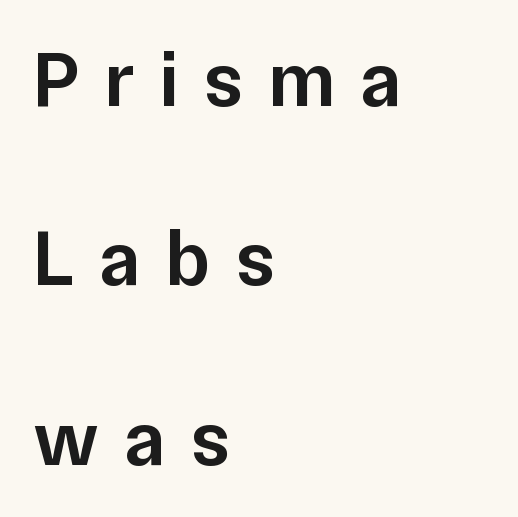
Each word looks stretched out because of the extra space between its letters. The type family on display is of the sans-serif kind. Proportional: the letters do not fall into vertical columns. These lines carry some extra weight — a demibold, not a full bold.
